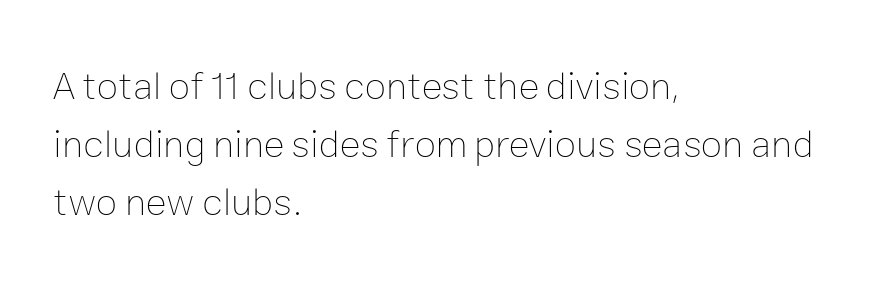
{"italic": "no", "bold": "no", "weight": "thin", "width": "normal", "stroke_contrast": "low", "x_height": "medium", "monospaced": "no", "underline": "no", "align": "left", "line_spacing": "normal", "line_spacing_ratio": 1.49, "letter_spacing": "normal", "letter_spacing_em": 0.0, "glyph_px": 39}
